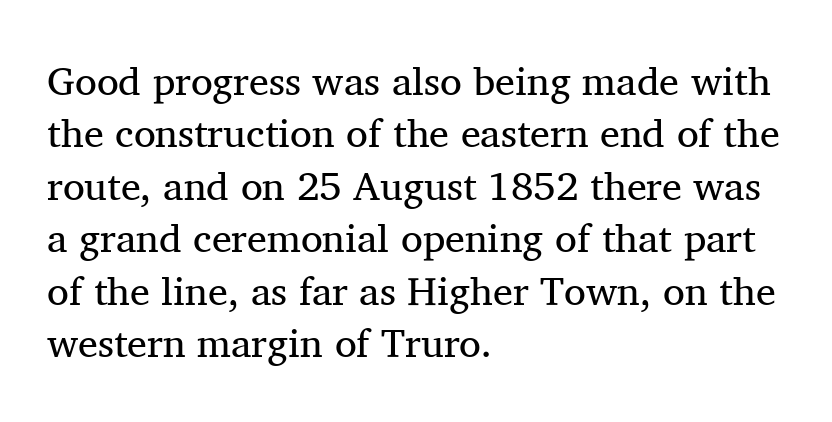
The words here are not underlined. Is there any slant? The stems are plumb. The rendering shows small feet on the letterforms — a serif design. All the whitespace from short lines collects on the right. Reading down the column, the eye jumps a familiar distance to each next line.
